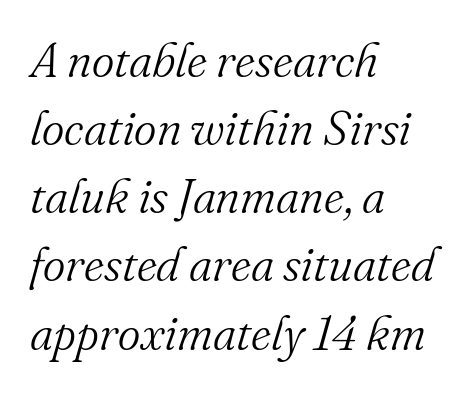
{"serif": "yes", "italic": "yes", "lean": "right", "slant_degrees": 16, "bold": "no", "weight": "light", "width": "normal", "stroke_contrast": "medium", "x_height": "small", "monospaced": "no", "underline": "no", "align": "left", "line_spacing": "normal", "line_spacing_ratio": 1.42, "letter_spacing": "normal", "letter_spacing_em": 0.0, "glyph_px": 48}
